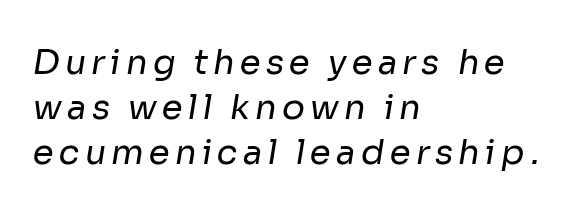
The image shows 34 px regular-weight sans-serif type; set left-aligned, normal line spacing (1.33x), not underlined; low stroke contrast and a medium x-height.
